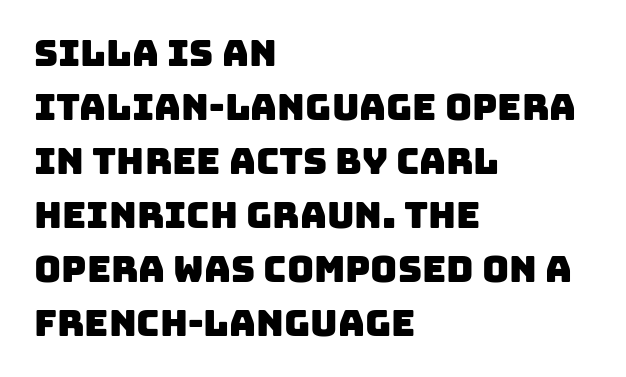
This is sans-serif lettering, the kind often seen on screens and signage. Vertical spacing — default. This sample has the flowing, uneven cadence of proportional lettering. Casual observation: everything's shoved over to the left. Nothing unusual about the tracking: characters are spaced as the font intends.
